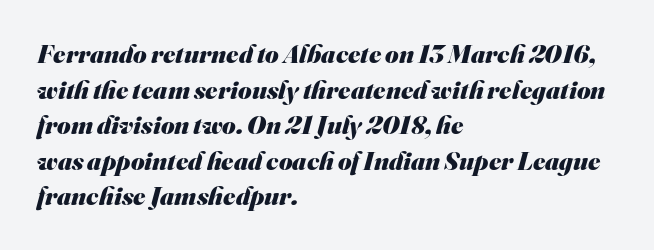
The image shows 26 px bold type; set left-aligned, normal line spacing (1.37x), normal letter spacing, not underlined.
